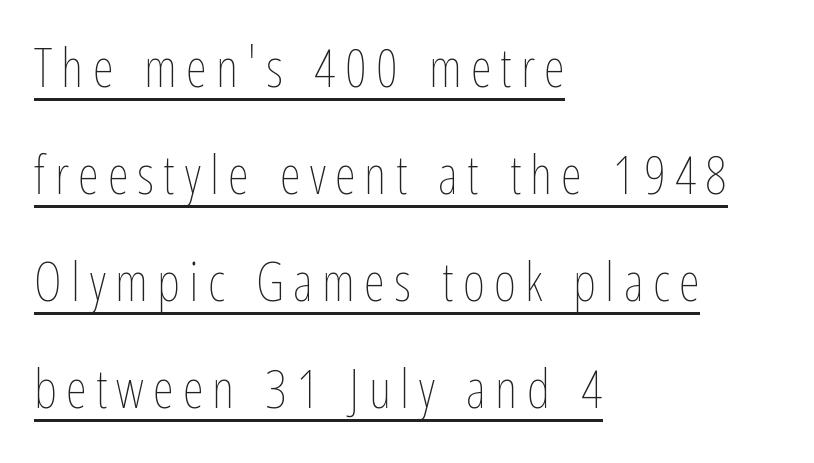
The image shows 54 px thin, condensed type, upright; set left-aligned, loose line spacing (1.98x), underlined; low stroke contrast and a medium x-height.
